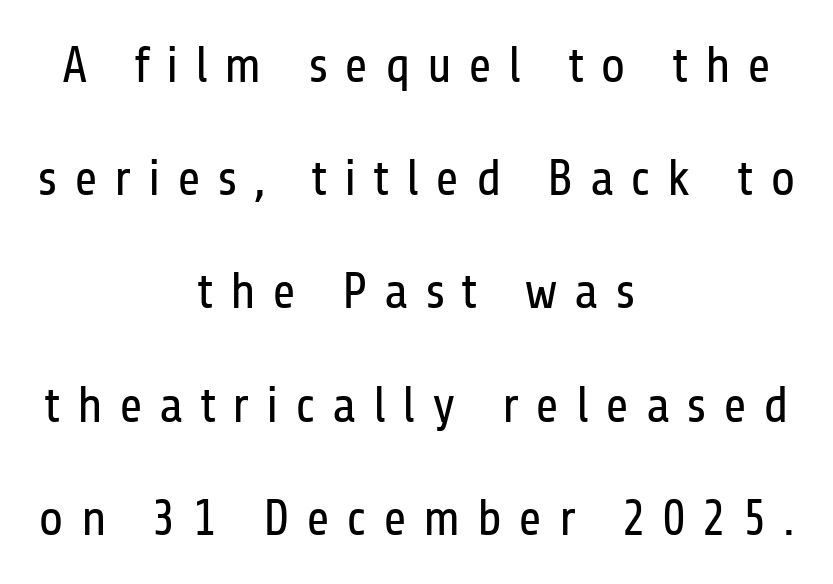
Is this a fixed-width face? No — the glyphs have proportional, varying widths. These lines are centered, leaving both edges ragged. Ordinary non-slanted type is in use. The rendering inserts visible extra space after every character. You can tell from the bare stems that sans-serif type was used. Whoever set this chose breathing room over compactness in the vertical rhythm.
